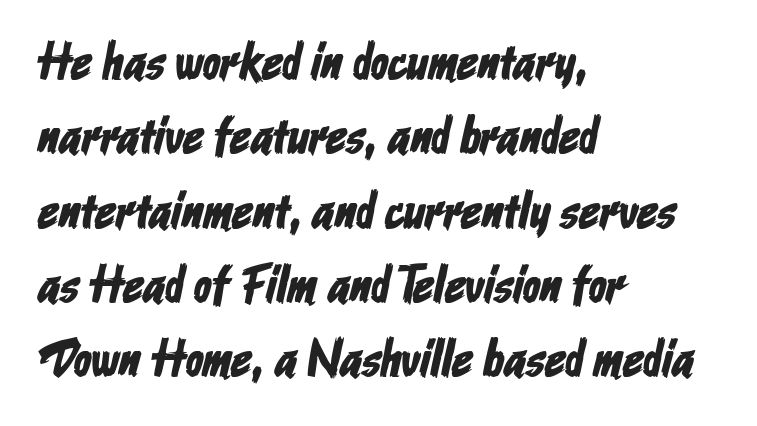
Q: Is the typeface a serif or a sans-serif typeface? A: Sans-serif.
Q: Is the text underlined? A: No.
Q: How is the paragraph aligned? A: Left-aligned.
Q: Is the spacing between letters normal or unusually wide? A: Normal.
Q: Is the spacing between lines tight, normal or loose? A: Normal.
Q: Width (condensed, normal, or wide)? A: Condensed.
Q: Stroke contrast? A: Low.
Q: x-height? A: Medium.
Q: Monospaced? A: No.
